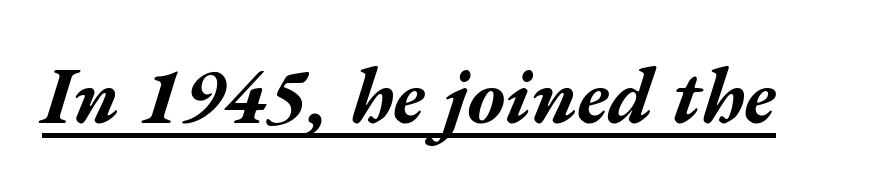
{"italic": "yes", "lean": "right", "slant_degrees": 17, "bold": "yes", "weight": "bold", "width": "wide", "stroke_contrast": "medium", "x_height": "medium", "monospaced": "no", "underline": "yes", "letter_spacing": "normal", "letter_spacing_em": 0.0, "glyph_px": 80}
